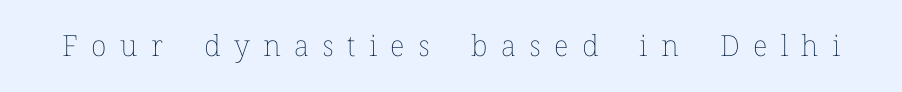
The image shows 29 px thin type, upright; set unusually wide letter spacing (+0.46 em), not underlined; low stroke contrast and a medium x-height.
